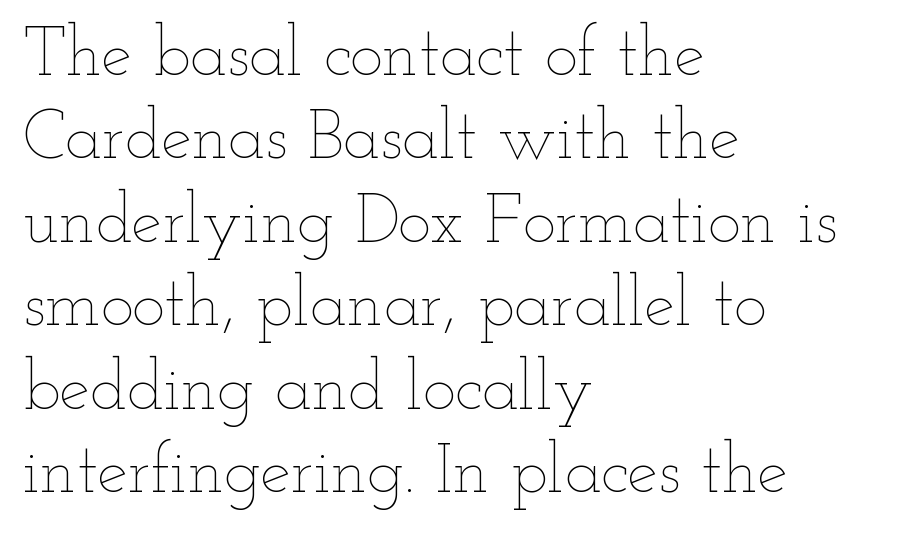
Q: Is the text bold? A: No.
Q: Is the text italic (slanted)? A: No, it is upright.
Q: Is the text underlined? A: No.
Q: How is the paragraph aligned? A: Left-aligned.
Q: Is the spacing between letters normal or unusually wide? A: Normal.
Q: Width (condensed, normal, or wide)? A: Wide.
Q: Stroke contrast? A: Low.
Q: x-height? A: Small.
Q: Monospaced? A: No.
